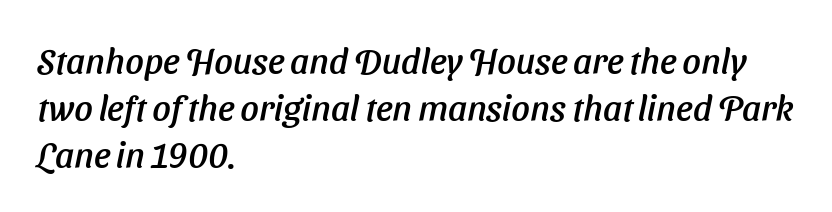
{"italic": "yes", "lean": "right", "slant_degrees": 11, "width": "normal", "stroke_contrast": "low", "x_height": "medium", "monospaced": "no", "underline": "no", "align": "left", "line_spacing": "normal", "line_spacing_ratio": 1.3, "letter_spacing": "normal", "letter_spacing_em": 0.0, "glyph_px": 36}
